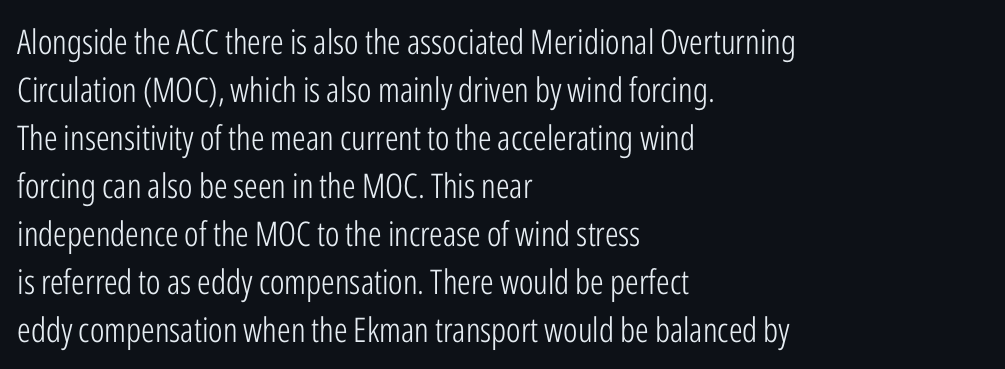
The image shows 34 px light, condensed sans-serif type, upright; set left-aligned, normal line spacing (1.41x), normal letter spacing, not underlined; low stroke contrast and a medium x-height.
